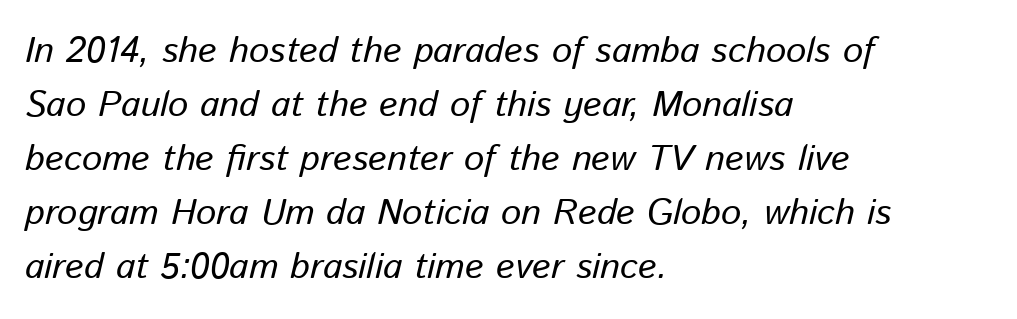
{"italic": "yes", "lean": "right", "slant_degrees": 13, "width": "normal", "stroke_contrast": "low", "x_height": "medium", "monospaced": "no", "underline": "no", "align": "left", "line_spacing": "normal", "line_spacing_ratio": 1.5, "letter_spacing": "normal", "letter_spacing_em": 0.0, "glyph_px": 36}
